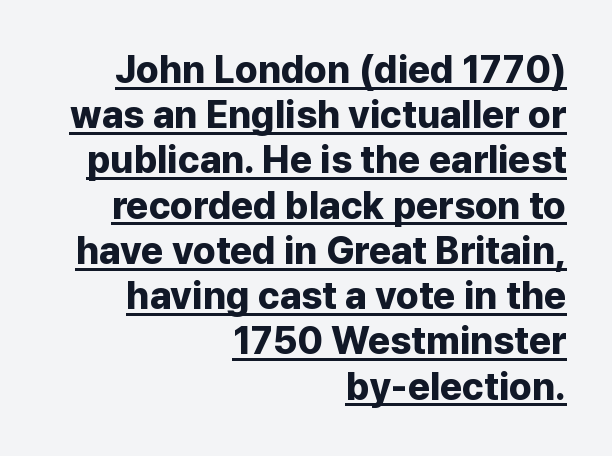
The letterforms sit shoulder to shoulder at normal distance. Does a line run under the words? Yes, clearly. Ascenders rise straight up at ninety degrees. Reading down the block, your eye finds every line finishing at a fixed right position. Bold? Absolutely — the strokes are thick and heavy.
